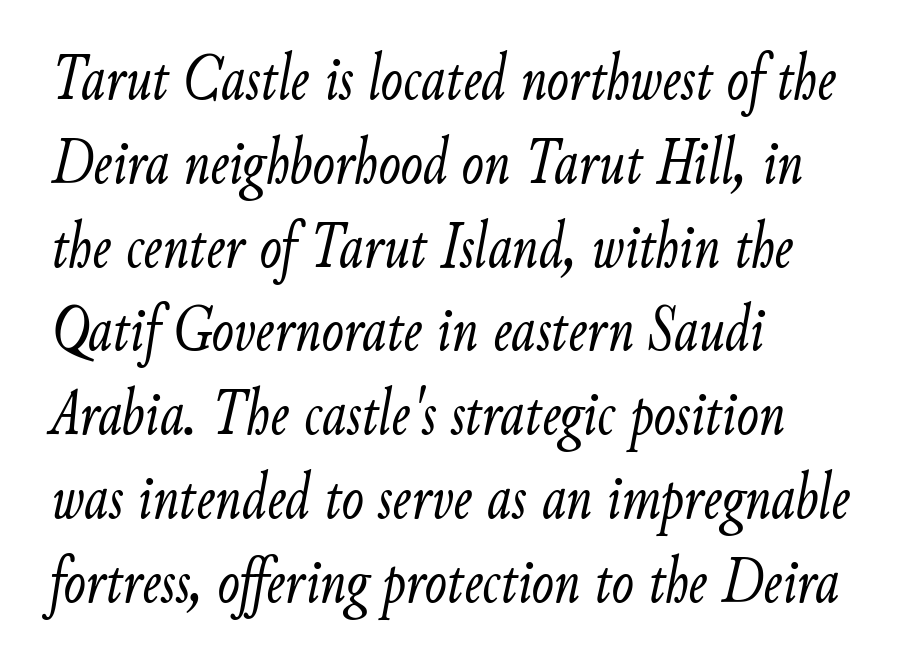
The image shows 66 px light, condensed type, italic (leaning right); set left-aligned, normal line spacing (1.27x), normal letter spacing, not underlined; low stroke contrast and a small x-height.
